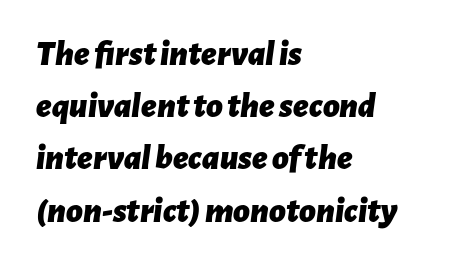
{"italic": "yes", "lean": "right", "slant_degrees": 7, "bold": "yes", "weight": "bold", "width": "normal", "stroke_contrast": "low", "x_height": "medium", "monospaced": "no", "underline": "no", "align": "left", "line_spacing": "normal", "line_spacing_ratio": 1.45, "letter_spacing": "normal", "letter_spacing_em": 0.0, "glyph_px": 36}
